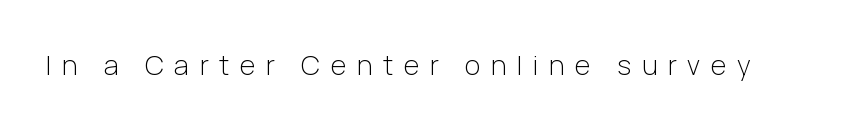
These glyphs show unthickened strokes, regular width or finer. Underlining? Definitely not there. Characters remain perfectly vertical along every line. Caption: expanded tracking, letters set apart.
